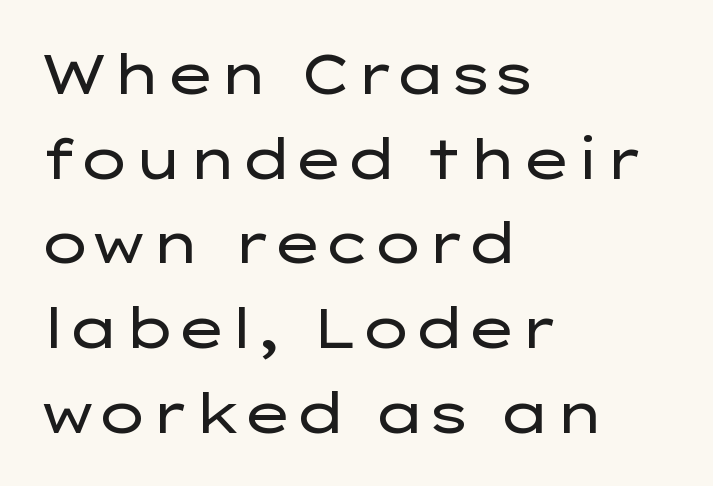
{"serif": "no", "italic": "no", "bold": "no", "weight": "regular", "width": "wide", "stroke_contrast": "low", "x_height": "medium", "monospaced": "no", "underline": "no", "align": "left", "line_spacing": "normal", "line_spacing_ratio": 1.54, "letter_spacing": "normal", "letter_spacing_em": 0.0, "glyph_px": 55}
